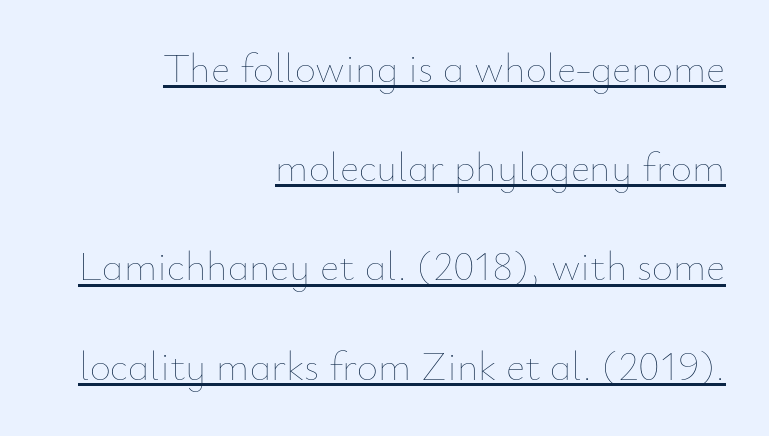
The image shows 41 px thin type, upright; set right-aligned, loose line spacing (2.42x), normal letter spacing, underlined; low stroke contrast and a small x-height.
